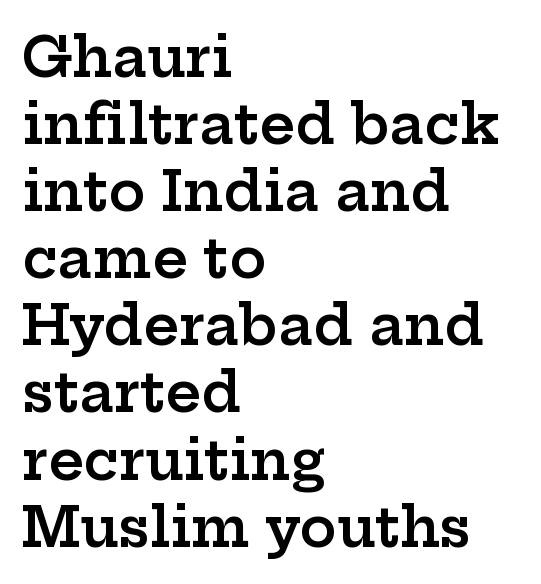
Quick note: not italic, upright. The letterforms sit shoulder to shoulder at normal distance. Summary of weight: moderately heavy, a semibold. Teacher's note: observe the even left margin — that is flush-left alignment. Varying glyph widths throughout — classic text-font behaviour. The area under the type is left untouched.
